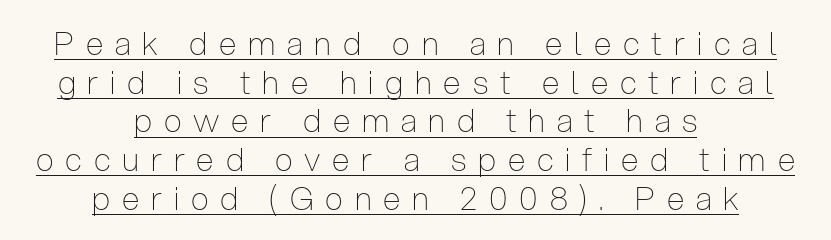
Nothing heavy about these letters — not bold at all. The letters advance in unequal steps, a hallmark of proportional type. The passage shown is typeset with a sans-serif family. Tall strokes in this sample are plumb rather than angled. Display-style spreading of the glyphs; the letterfit is very open. These lines stack symmetrically, like a column narrowing and widening about its center.
